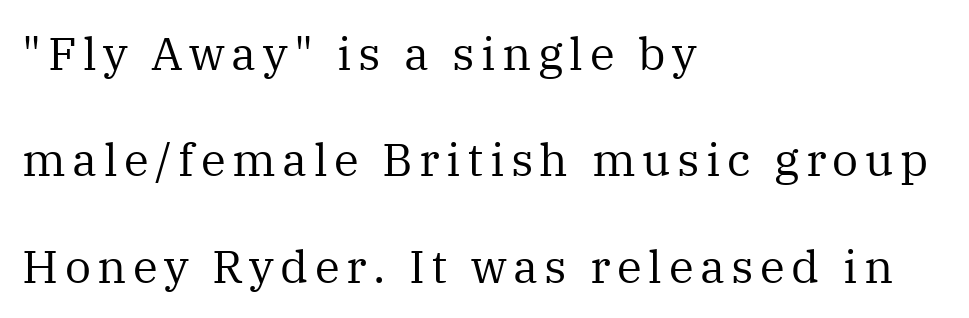
The image shows 46 px regular-weight serif type, upright; set left-aligned, loose line spacing (2.31x), not underlined; medium stroke contrast and a medium x-height.
